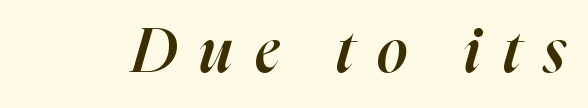
The image shows 61 px semibold type, italic (leaning right); set unusually wide letter spacing (+0.37 em), not underlined; high stroke contrast and a medium x-height.
